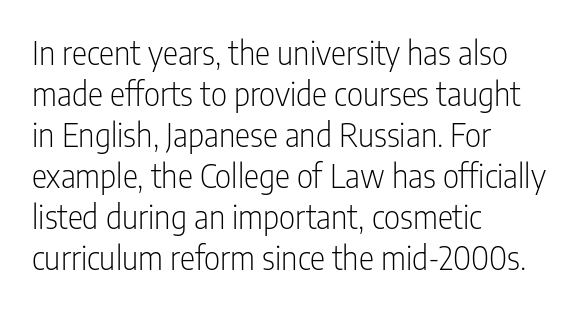
{"serif": "no", "italic": "no", "bold": "no", "weight": "light", "width": "condensed", "stroke_contrast": "low", "x_height": "medium", "monospaced": "no", "underline": "no", "align": "left", "line_spacing": "normal", "line_spacing_ratio": 1.28, "letter_spacing": "normal", "letter_spacing_em": 0.0, "glyph_px": 32}
